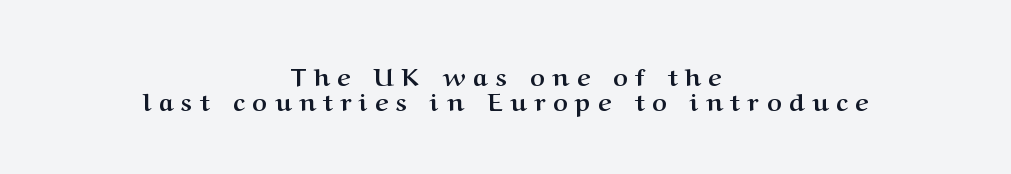
Q: Is the text bold? A: Yes.
Q: Is the text italic (slanted)? A: No, it is upright.
Q: Is the text underlined? A: No.
Q: How is the paragraph aligned? A: Centered.
Q: Is the spacing between letters normal or unusually wide? A: Unusually wide.
Q: Is the spacing between lines tight, normal or loose? A: Tight.
